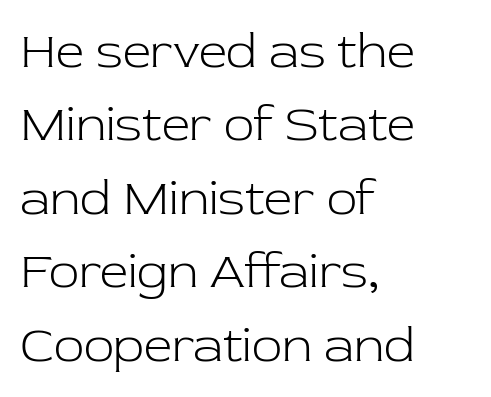
Check under the words: just untouched page. Short and long lines alike share a common starting point at left. The designer left line spacing at the default. The font is comparable to plain body text, perhaps lighter. The font's upright variant was chosen for this text.
